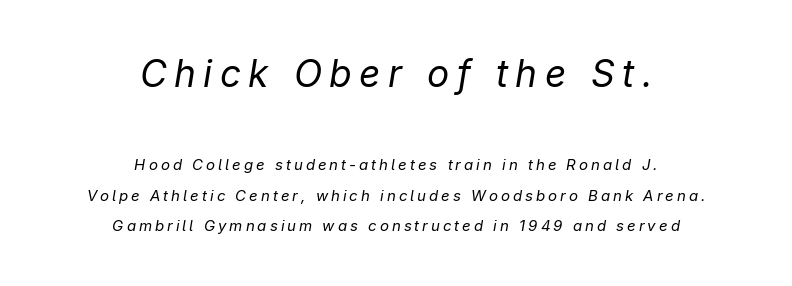
The glyphs are unaccompanied by any horizontal stroke below them. No letter is thick-stroked: the sample isn't bold. Both edges are ragged and mirror each other, which tells us the setting is centered. Compared with typical paragraphs, the rows here are farther apart. An italicized treatment has been applied to the whole sample.
